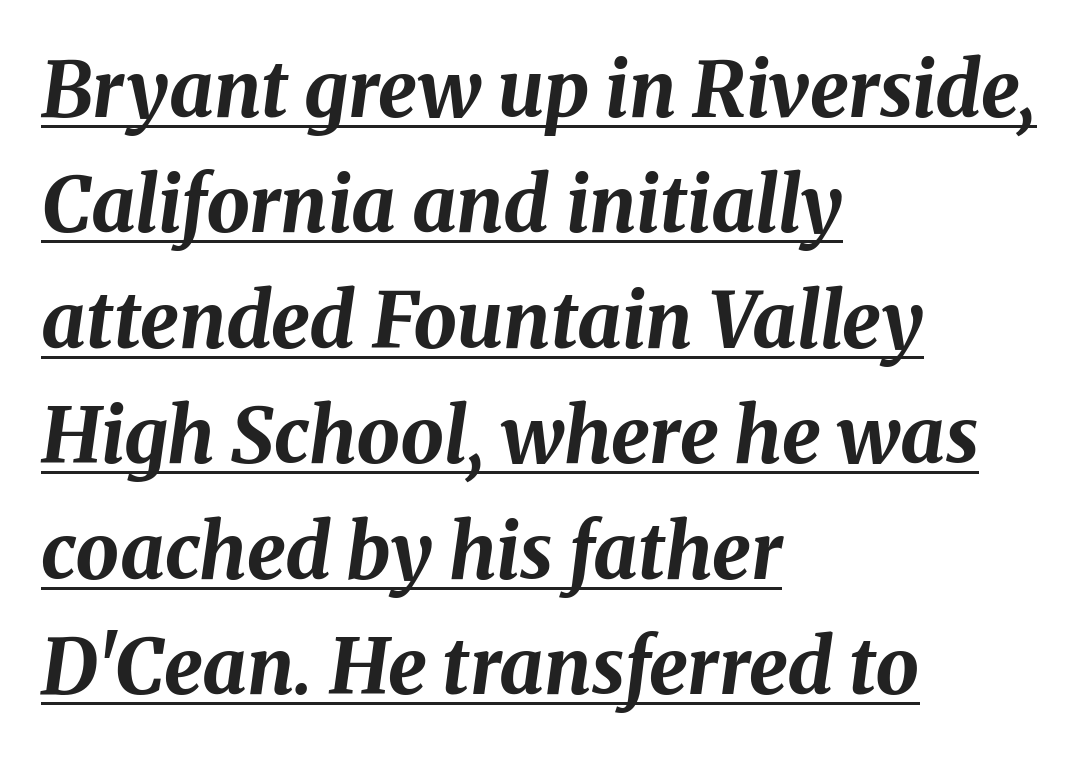
The image shows 77 px bold type, italic (leaning right); set left-aligned, normal line spacing (1.5x), normal letter spacing, underlined; medium stroke contrast and a medium x-height.
